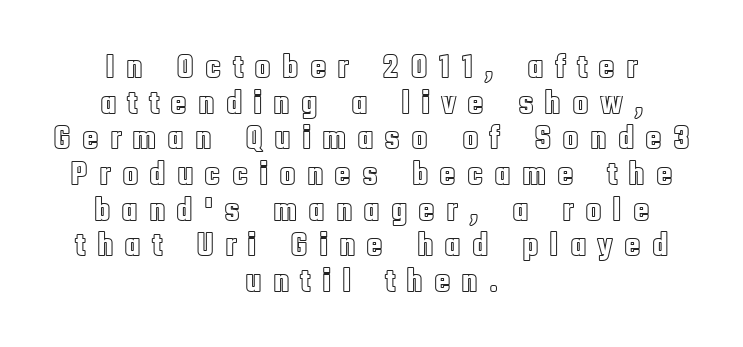
The image shows 34 px condensed type, upright; set centered, tight line spacing (1.05x), unusually wide letter spacing (+0.32 em), not underlined; a large x-height.
